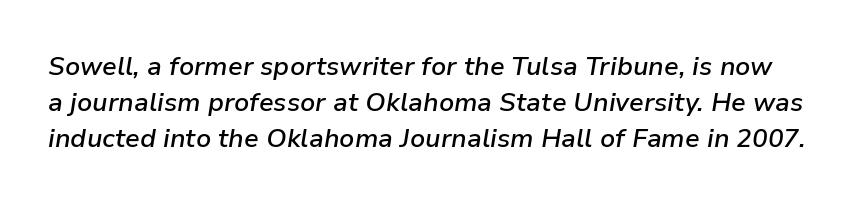
{"italic": "yes", "lean": "right", "slant_degrees": 9, "bold": "semi", "underline": "no", "line_spacing": "normal", "line_spacing_ratio": 1.39, "letter_spacing": "normal", "letter_spacing_em": 0.0, "glyph_px": 26}
